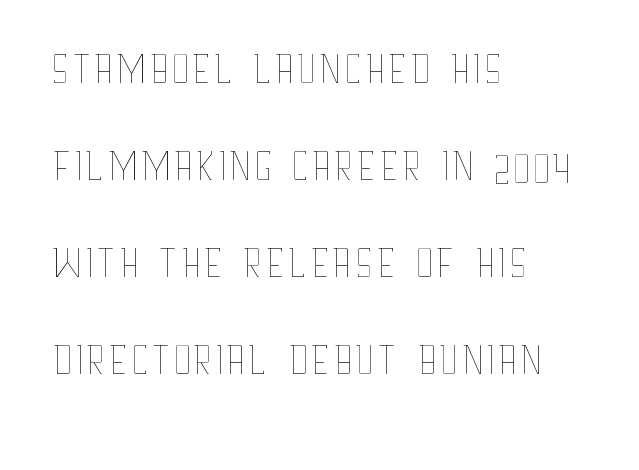
Proportional: the letters do not fall into vertical columns. Characters remain perfectly vertical along every line. Horizontal bands of white between lines are of average thickness. Heaviness? Minimal to ordinary, like unemphasized prose.
